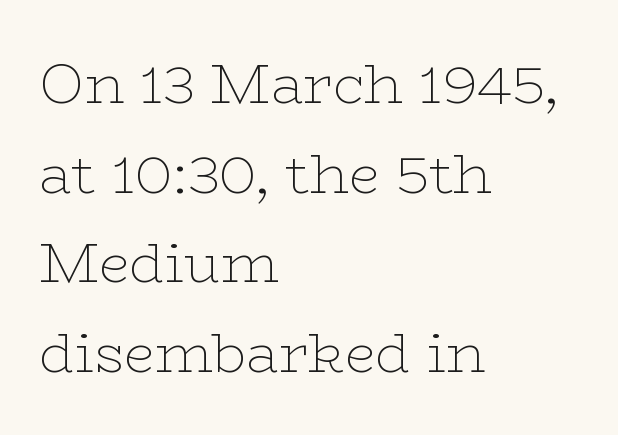
{"serif": "yes", "italic": "no", "bold": "no", "weight": "thin", "width": "wide", "stroke_contrast": "low", "x_height": "medium", "monospaced": "no", "underline": "no", "align": "left", "line_spacing": "normal", "line_spacing_ratio": 1.6, "letter_spacing": "normal", "letter_spacing_em": 0.0, "glyph_px": 56}
